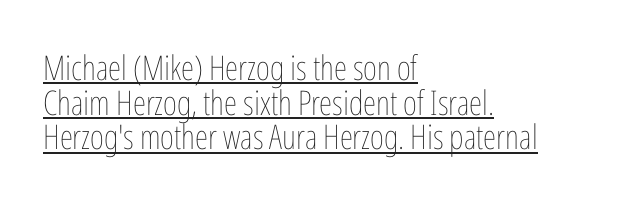
Q: Is the text bold? A: No.
Q: Is the text italic (slanted)? A: No, it is upright.
Q: Is the text underlined? A: Yes.
Q: How is the paragraph aligned? A: Left-aligned.
Q: Is the spacing between letters normal or unusually wide? A: Normal.
Q: Is the spacing between lines tight, normal or loose? A: Tight.
Q: Width (condensed, normal, or wide)? A: Condensed.
Q: Stroke contrast? A: Low.
Q: x-height? A: Medium.
Q: Monospaced? A: No.
